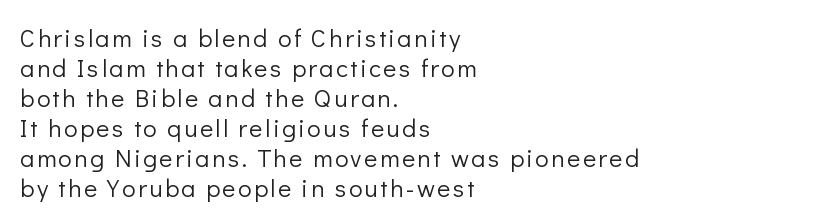
The rag falls on the right side of this text block. The characters are drawn with everyday or finer stroke widths. This sample uses an upright cut, with every glyph sitting square on the baseline. Only glyphs here, with clear space below each row.
